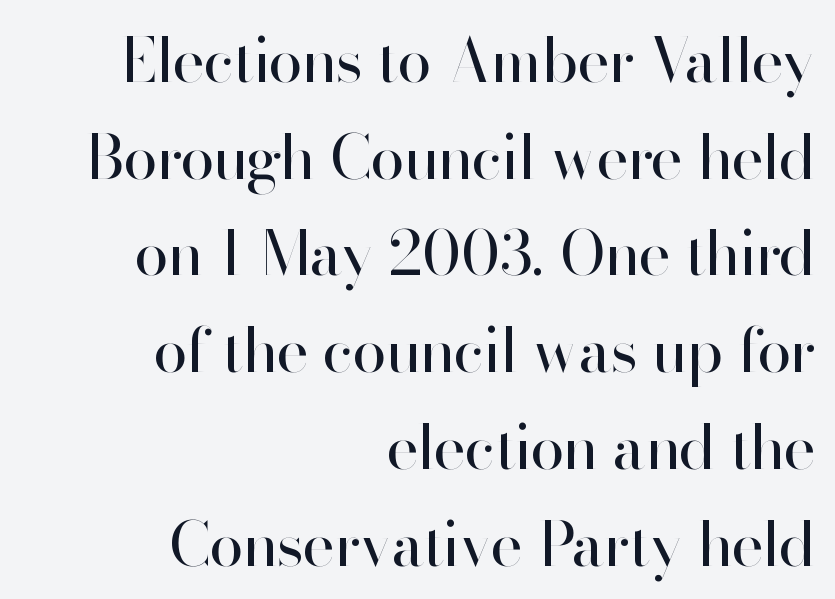
{"serif": "no", "italic": "no", "bold": "no", "weight": "regular", "width": "normal", "stroke_contrast": "high", "x_height": "small", "monospaced": "no", "underline": "no", "align": "right", "line_spacing": "normal", "line_spacing_ratio": 1.56, "letter_spacing": "normal", "letter_spacing_em": 0.0, "glyph_px": 62}
